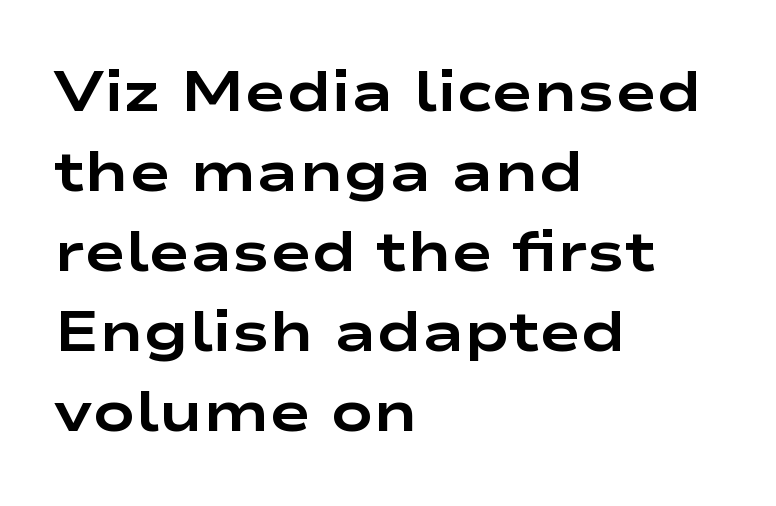
{"serif": "no", "italic": "no", "bold": "yes", "weight": "bold", "width": "wide", "stroke_contrast": "low", "x_height": "medium", "monospaced": "no", "underline": "no", "align": "left", "line_spacing": "normal", "line_spacing_ratio": 1.43, "letter_spacing": "normal", "letter_spacing_em": 0.0, "glyph_px": 56}
